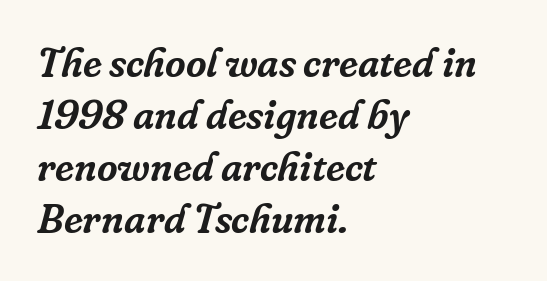
{"serif": "yes", "italic": "yes", "lean": "right", "slant_degrees": 16, "width": "normal", "stroke_contrast": "low", "x_height": "medium", "monospaced": "no", "underline": "no", "align": "left", "line_spacing": "normal", "line_spacing_ratio": 1.3, "letter_spacing": "normal", "letter_spacing_em": 0.0, "glyph_px": 40}
